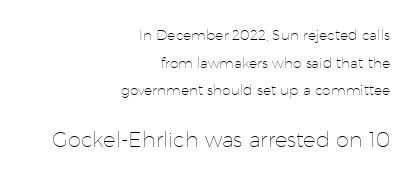
The passage shown is not underscored anywhere. Counters stay open thanks to moderate or lighter strokes. Leading is clearly above the norm, producing a sparse column. If you drew a line through each stem, it would be perfectly vertical.
